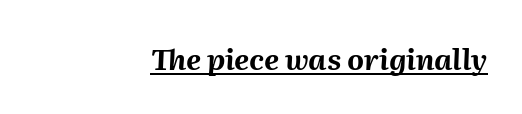
The image shows 29 px bold type, italic (leaning right); set right-aligned, normal letter spacing, underlined; medium stroke contrast and a medium x-height.
